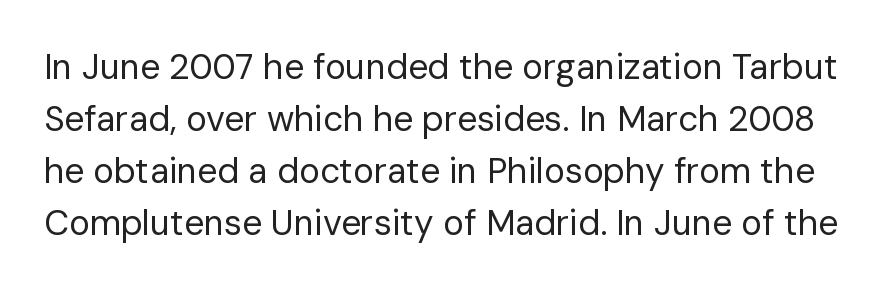
Upright lettering throughout. You can tell from the bare stems that sans-serif type was used. Spacing verdict: proportional, widths tailored to each character. The gap between lines stays unmarked.
